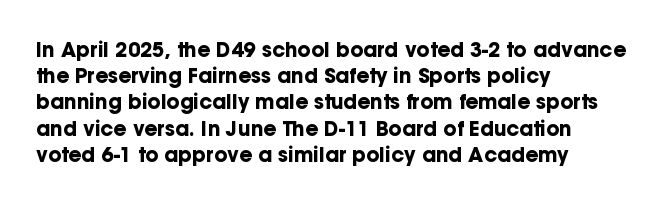
Q: Is the text bold? A: Yes.
Q: Is the text italic (slanted)? A: No, it is upright.
Q: Is the text underlined? A: No.
Q: How is the paragraph aligned? A: Left-aligned.
Q: Is the spacing between letters normal or unusually wide? A: Normal.
Q: Is the spacing between lines tight, normal or loose? A: Normal.
